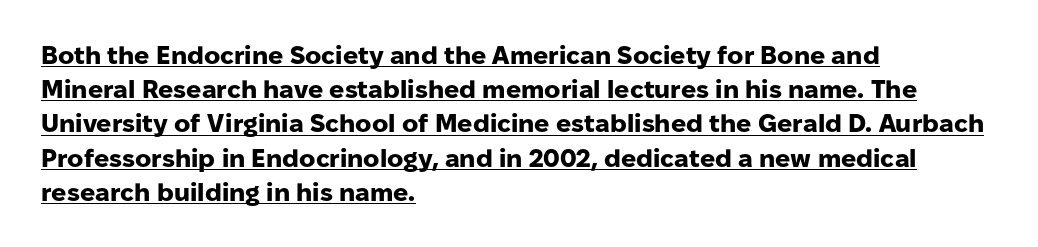
This block has exactly the height ordinary leading produces. The sample has been set heavy, in full bold. Glance below the letters and you will spot a drawn line. Leftover space on each line is placed entirely after the last word. In terms of posture, this sample is upright.
